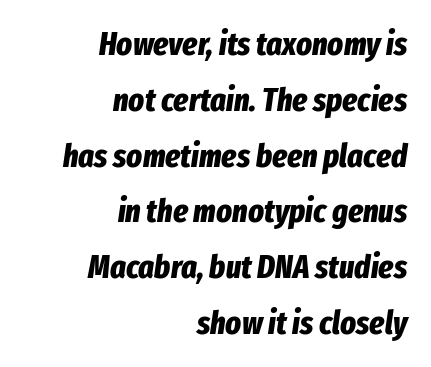
Q: Is the text bold? A: Yes.
Q: Is the text italic (slanted)? A: Yes, it leans right by about 8 degrees.
Q: Is the text underlined? A: No.
Q: How is the paragraph aligned? A: Right-aligned.
Q: Is the spacing between letters normal or unusually wide? A: Normal.
Q: Is the spacing between lines tight, normal or loose? A: Normal.
Q: Width (condensed, normal, or wide)? A: Condensed.
Q: Stroke contrast? A: Low.
Q: x-height? A: Medium.
Q: Monospaced? A: No.
